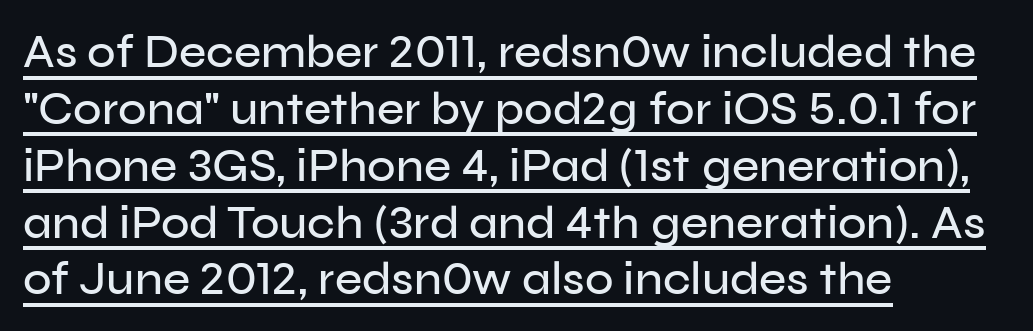
Observe the ordinary spacing: letters are neighbours, not strangers. Has an underline been added? It has. Think of a printed novel: that variable character pitch is what you see here. Typeset ragged right — the left edge is the straight one. This is sans-serif lettering, the kind often seen on screens and signage. Designer's note — italics off, roman on.
